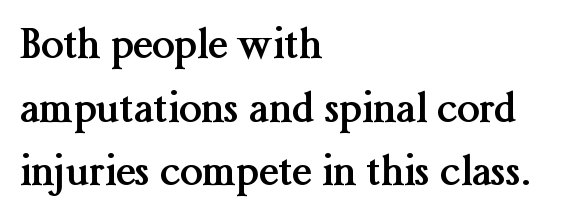
The image shows 40 px semibold serif type, upright; set left-aligned, normal line spacing (1.59x), normal letter spacing, not underlined; medium stroke contrast and a medium x-height.
